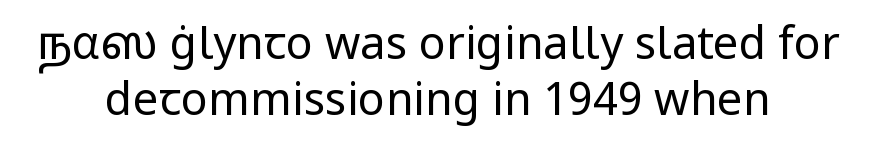
Q: Is the text bold? A: No.
Q: Is the text italic (slanted)? A: No, it is upright.
Q: Is the typeface a serif or a sans-serif typeface? A: Sans-serif.
Q: Is the text underlined? A: No.
Q: How is the paragraph aligned? A: Centered.
Q: Is the spacing between letters normal or unusually wide? A: Normal.
Q: Is the spacing between lines tight, normal or loose? A: Normal.
Q: Width (condensed, normal, or wide)? A: Normal.
Q: Stroke contrast? A: Low.
Q: x-height? A: Medium.
Q: Monospaced? A: No.
